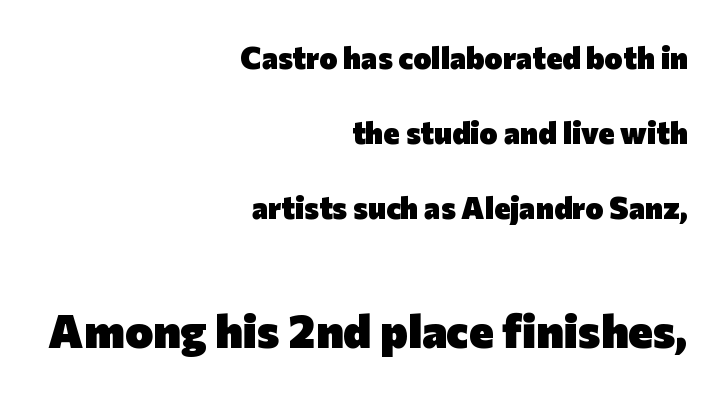
{"serif": "no", "italic": "no", "bold": "yes", "weight": "heavy", "width": "normal", "stroke_contrast": "low", "x_height": "medium", "monospaced": "no", "underline": "no", "align": "right", "line_spacing": "loose", "line_spacing_ratio": 2.42, "letter_spacing": "normal", "letter_spacing_em": 0.0, "larger_block": "second", "size_ratio": 1.52, "glyph_px": 47}
